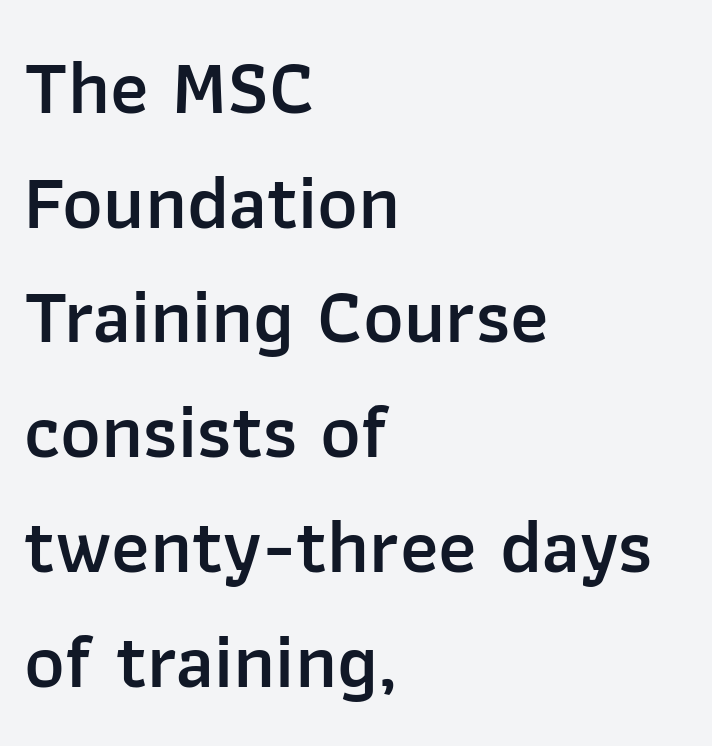
{"serif": "no", "italic": "no", "bold": "semi", "weight": "semibold", "width": "normal", "stroke_contrast": "low", "x_height": "medium", "monospaced": "no", "underline": "no", "align": "left", "line_spacing": "normal", "line_spacing_ratio": 1.49, "letter_spacing": "normal", "letter_spacing_em": 0.0, "glyph_px": 77}
